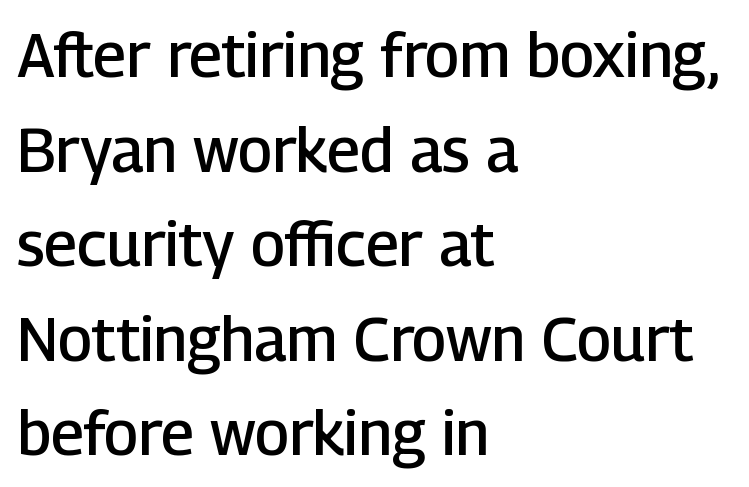
Q: Is the text bold? A: Semi-bold.
Q: Is the text italic (slanted)? A: No, it is upright.
Q: Is the typeface a serif or a sans-serif typeface? A: Sans-serif.
Q: Is the text underlined? A: No.
Q: How is the paragraph aligned? A: Left-aligned.
Q: Is the spacing between letters normal or unusually wide? A: Normal.
Q: Is the spacing between lines tight, normal or loose? A: Normal.
Q: Width (condensed, normal, or wide)? A: Normal.
Q: Stroke contrast? A: Low.
Q: x-height? A: Medium.
Q: Monospaced? A: No.
